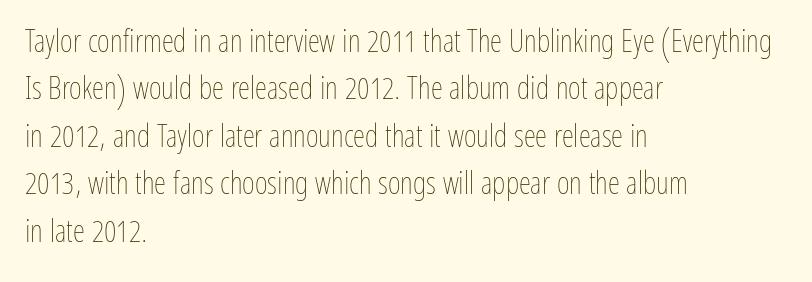
{"italic": "no", "bold": "no", "weight": "thin", "width": "condensed", "stroke_contrast": "low", "x_height": "medium", "monospaced": "no", "underline": "no", "align": "left", "line_spacing": "normal", "line_spacing_ratio": 1.53, "letter_spacing": "normal", "letter_spacing_em": 0.0, "glyph_px": 31}
